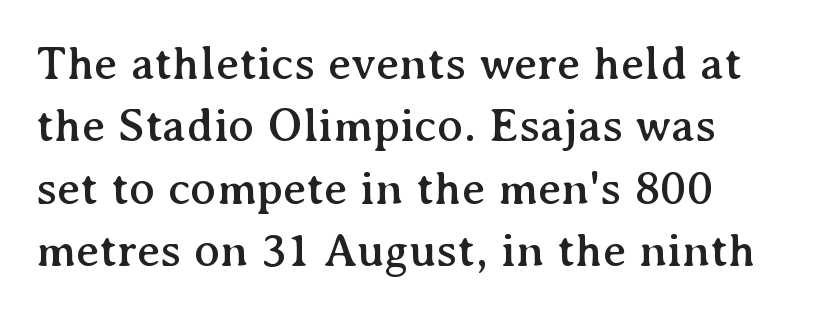
Compared with typical body copy, the letter spacing here is the same. Quick note: interline space is typical. This sample has the flowing, uneven cadence of proportional lettering. Style check: upright.
